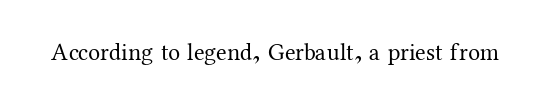
{"italic": "no", "bold": "no", "underline": "no", "letter_spacing": "normal", "letter_spacing_em": 0.0, "glyph_px": 24}
